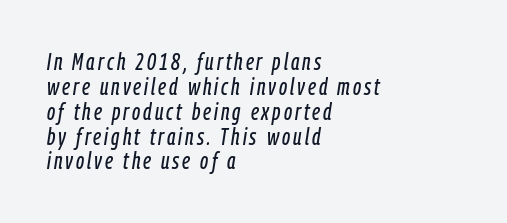
{"italic": "yes", "lean": "right", "slant_degrees": 9, "underline": "no", "align": "left", "line_spacing": "tight", "line_spacing_ratio": 1.08, "glyph_px": 23}
